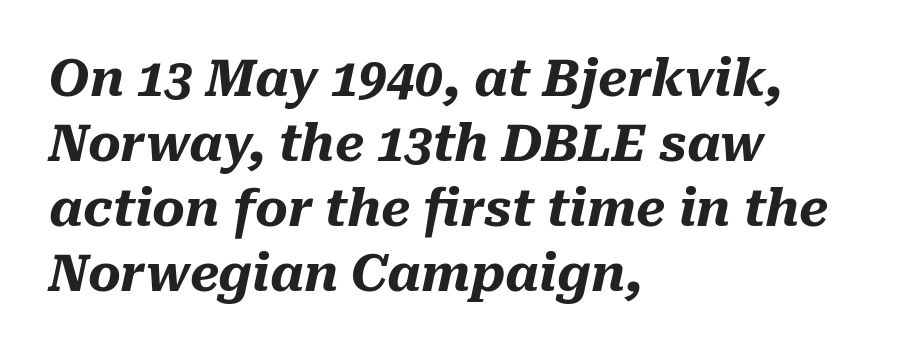
Notice how the stems are inclined rather than vertical — that's the hallmark of italics. The passage is arranged the way most books set body copy — flush left. A typesetter would call this leading conventional body-copy spacing. These words are printed bold, with thick strokes throughout. This sample has the flowing, uneven cadence of proportional lettering. Just letters on the line, the space beneath them empty.
